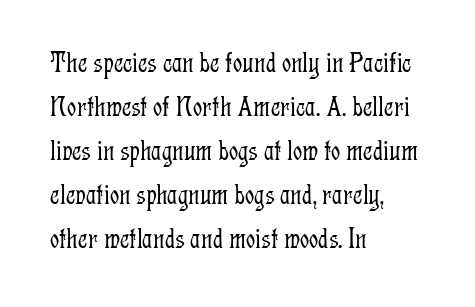
Note the varied advance widths — an 'i' is clearly narrower than an 'm'. The letters stand upright; this is a roman face. Type style note: has serifs. Between one letter and the next there's only the usual sliver of space. Stem width sits at or under what a default text font uses.
